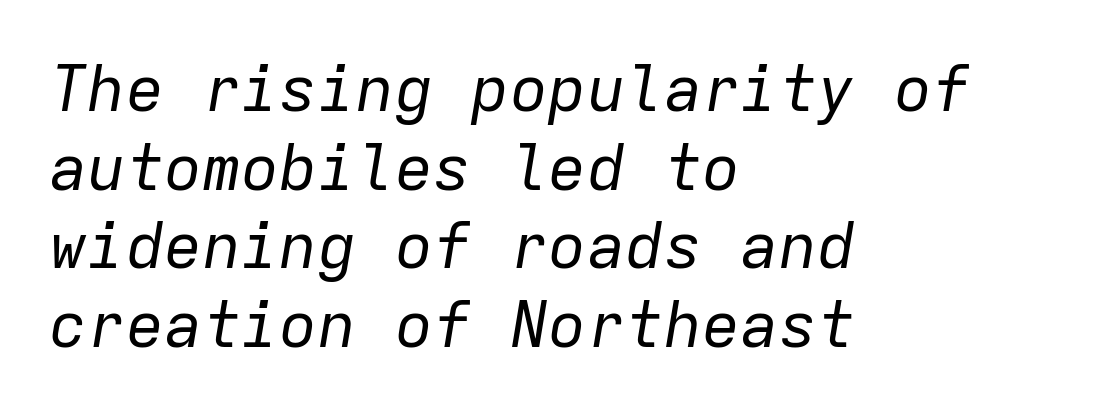
Q: Is the text bold? A: No.
Q: Is the text italic (slanted)? A: Yes, it leans right by about 9 degrees.
Q: Is the text underlined? A: No.
Q: How is the paragraph aligned? A: Left-aligned.
Q: Is the spacing between letters normal or unusually wide? A: Normal.
Q: Width (condensed, normal, or wide)? A: Normal.
Q: Stroke contrast? A: Low.
Q: x-height? A: Medium.
Q: Monospaced? A: Yes.
